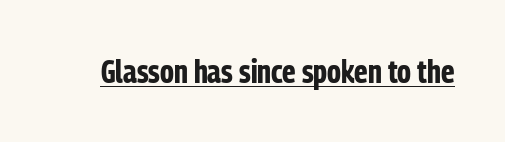
The image shows 33 px bold, condensed sans-serif type, upright; set normal letter spacing, underlined; low stroke contrast and a medium x-height.
